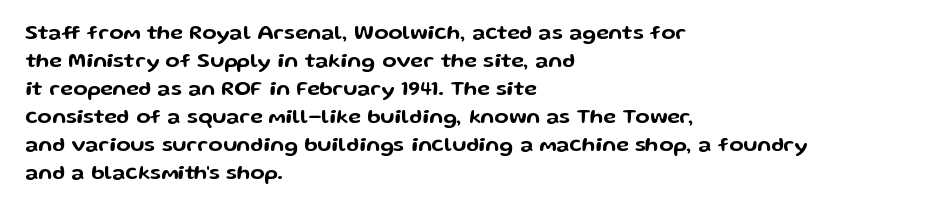
{"italic": "no", "underline": "no", "align": "left", "line_spacing": "normal", "line_spacing_ratio": 1.33, "letter_spacing": "normal", "letter_spacing_em": 0.0, "glyph_px": 21}
